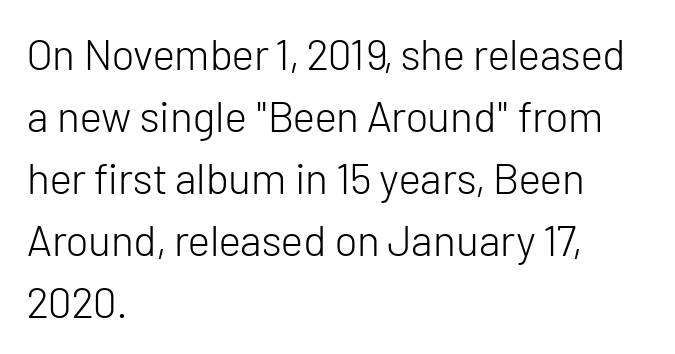
This sample uses plain, unmodified letter spacing. The typesetting does not lean heavy: it is not bold. The glyphs in this specimen are sans serif. The face used here is proportionally spaced, like ordinary book or web type. Descenders are the only things crossing below the line. Vertically, the passage feels balanced, rows spaced as you'd expect.
